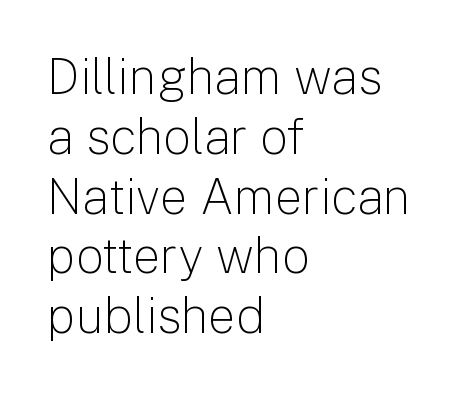
The image shows 49 px light sans-serif type, upright; set left-aligned, line spacing 1.22x, normal letter spacing, not underlined; low stroke contrast and a medium x-height.
